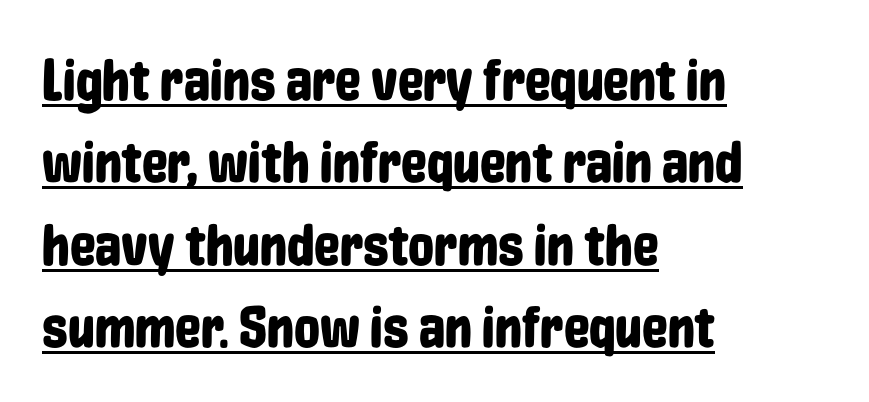
The image shows 58 px condensed sans-serif type, upright; set left-aligned, normal line spacing (1.42x), normal letter spacing, underlined; low stroke contrast and a medium x-height.
